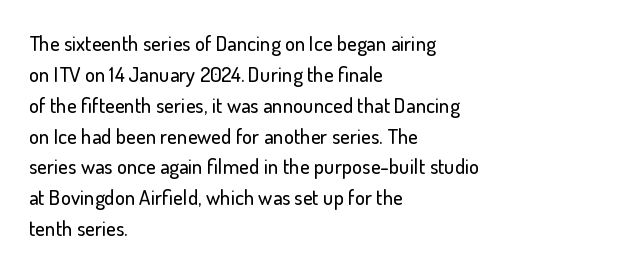
Q: Is the text italic (slanted)? A: No, it is upright.
Q: Is the text underlined? A: No.
Q: How is the paragraph aligned? A: Left-aligned.
Q: Is the spacing between letters normal or unusually wide? A: Normal.
Q: Is the spacing between lines tight, normal or loose? A: Normal.
